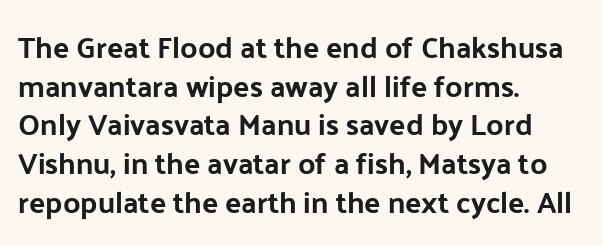
{"serif": "no", "italic": "no", "bold": "yes", "weight": "bold", "width": "normal", "stroke_contrast": "low", "x_height": "medium", "monospaced": "no", "underline": "no", "align": "left", "line_spacing": "normal", "line_spacing_ratio": 1.29, "letter_spacing": "normal", "letter_spacing_em": 0.0, "glyph_px": 30}
